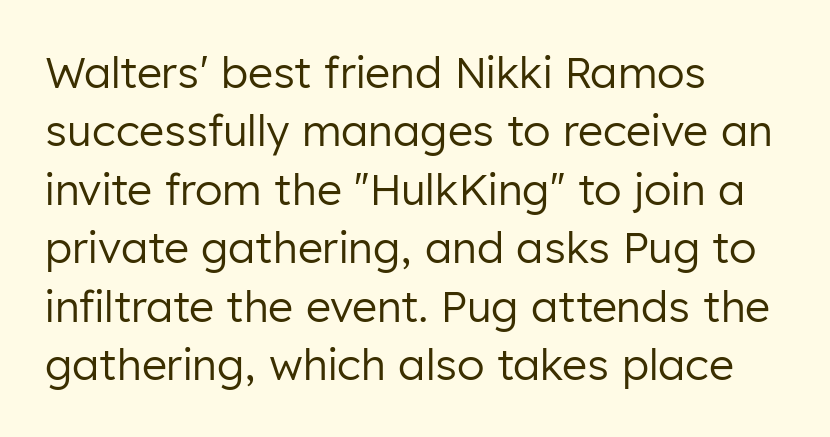
Q: Is the text bold? A: No.
Q: Is the text italic (slanted)? A: No, it is upright.
Q: Is the typeface a serif or a sans-serif typeface? A: Sans-serif.
Q: Is the text underlined? A: No.
Q: How is the paragraph aligned? A: Left-aligned.
Q: Is the spacing between letters normal or unusually wide? A: Normal.
Q: Is the spacing between lines tight, normal or loose? A: Normal.
Q: Width (condensed, normal, or wide)? A: Normal.
Q: Stroke contrast? A: Low.
Q: x-height? A: Medium.
Q: Monospaced? A: No.
